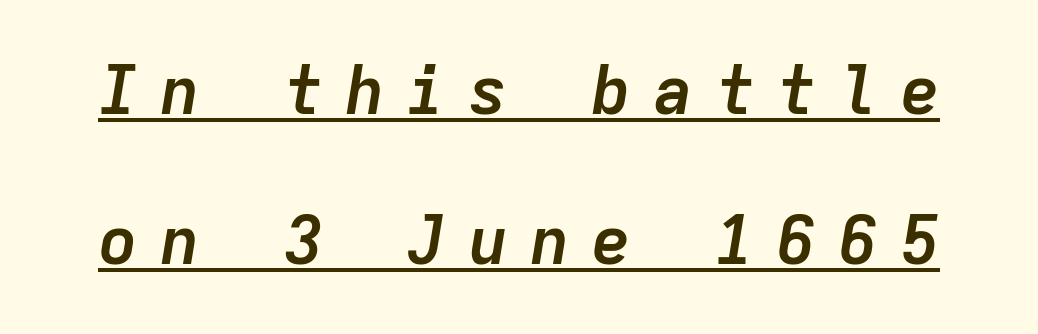
The image shows 67 px semibold type, italic (leaning right), monospaced; set loose line spacing (2.24x), unusually wide letter spacing (+0.32 em), underlined; low stroke contrast and a medium x-height.
